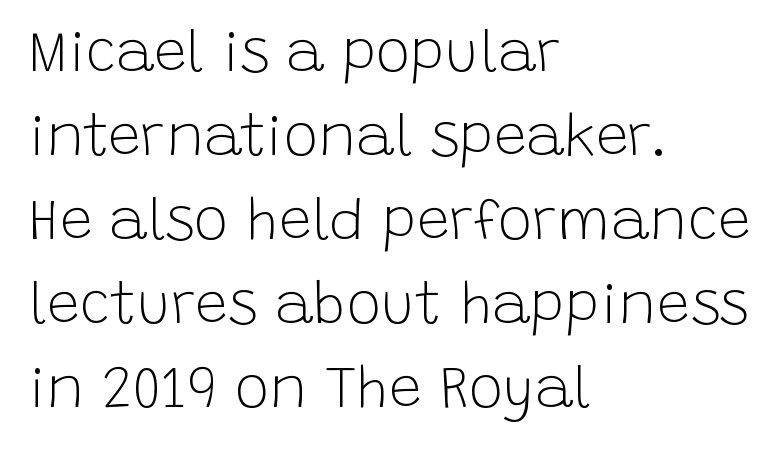
Does the type have serifs? No, each stem ends abruptly. You could not count columns in this text — the font is proportionally spaced. No extra tracking has been applied to these lines. Evenly set lines give the paragraph a standard silhouette.
